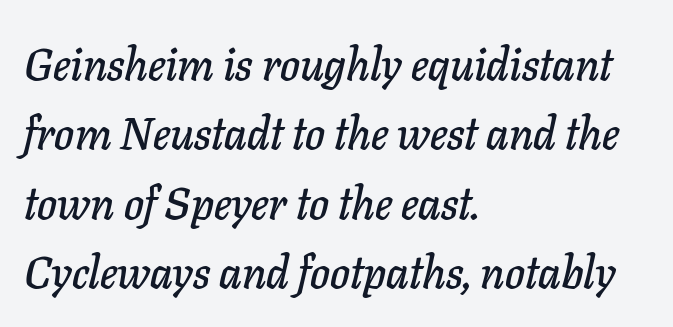
The image shows 45 px text type, italic (leaning right); set left-aligned, normal line spacing (1.54x), normal letter spacing, not underlined; low stroke contrast and a medium x-height.
